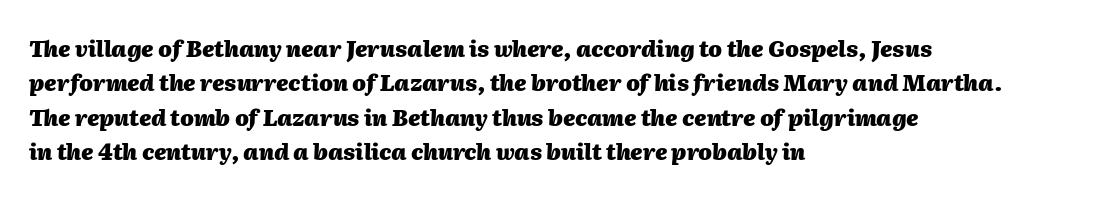
Q: Is the text bold? A: Yes.
Q: Is the text italic (slanted)? A: Yes, it leans right by about 2 degrees.
Q: Is the text underlined? A: No.
Q: How is the paragraph aligned? A: Left-aligned.
Q: Is the spacing between letters normal or unusually wide? A: Normal.
Q: Is the spacing between lines tight, normal or loose? A: Normal.
